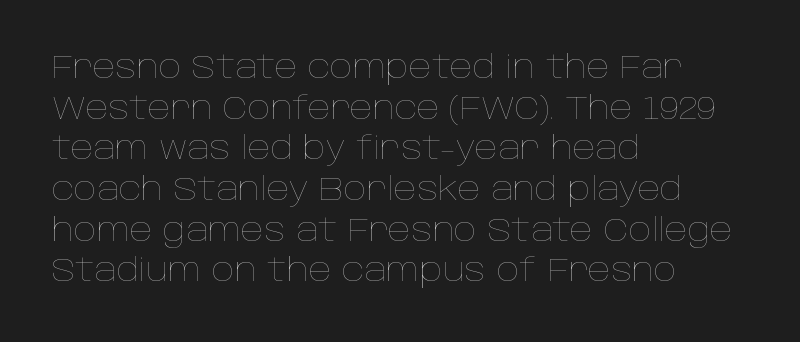
Q: Is the text bold? A: No.
Q: Is the text italic (slanted)? A: No, it is upright.
Q: Is the text underlined? A: No.
Q: How is the paragraph aligned? A: Left-aligned.
Q: Is the spacing between letters normal or unusually wide? A: Normal.
Q: Is the spacing between lines tight, normal or loose? A: Normal.
Q: Width (condensed, normal, or wide)? A: Normal.
Q: Stroke contrast? A: Low.
Q: x-height? A: Large.
Q: Monospaced? A: No.
